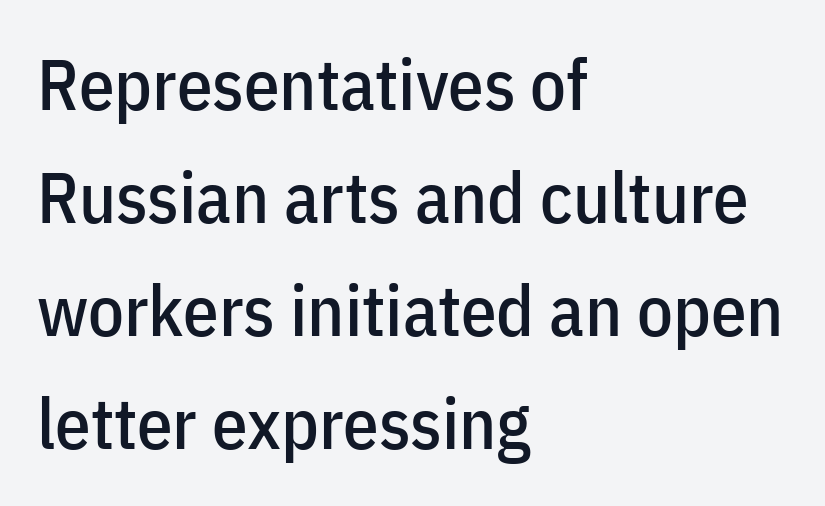
Q: Is the text italic (slanted)? A: No, it is upright.
Q: Is the typeface a serif or a sans-serif typeface? A: Sans-serif.
Q: Is the text underlined? A: No.
Q: How is the paragraph aligned? A: Left-aligned.
Q: Is the spacing between letters normal or unusually wide? A: Normal.
Q: Is the spacing between lines tight, normal or loose? A: Normal.
Q: Width (condensed, normal, or wide)? A: Condensed.
Q: Stroke contrast? A: Low.
Q: x-height? A: Medium.
Q: Monospaced? A: No.
